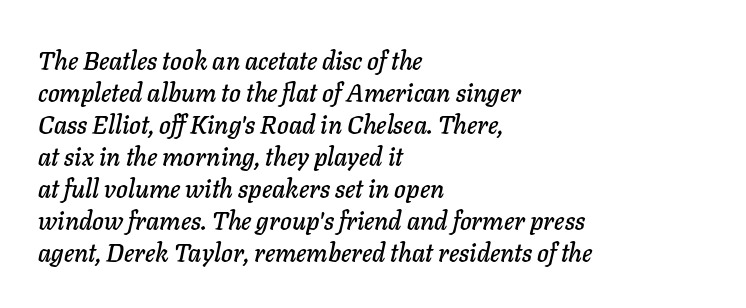
Interline gaps are of average width in this sample. The line texture is even and compact thanks to regular tracking. The paragraph shown leans on its left margin. The letters are slanted; this is an italic face. Anything drawn beneath the words? Only blank space.
